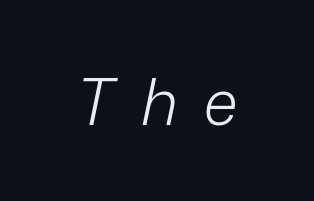
{"italic": "yes", "lean": "right", "slant_degrees": 12, "bold": "no", "weight": "light", "width": "normal", "stroke_contrast": "low", "x_height": "medium", "monospaced": "no", "underline": "no", "letter_spacing": "wide", "letter_spacing_em": 0.42, "glyph_px": 64}
